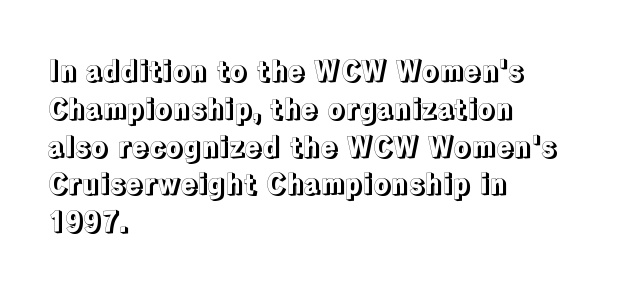
Short note: letters normally spaced. Beneath every word, the page is bare. Compared with typical paragraphs, the rows here are spaced about the same. Unlike italic type, these characters show no tilt at all.
